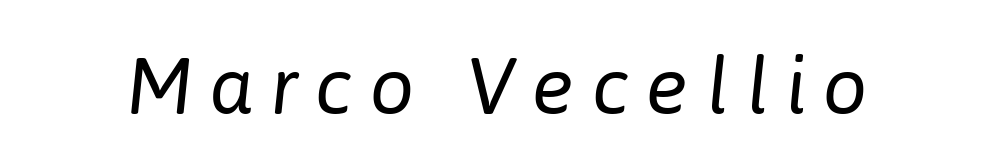
{"italic": "yes", "lean": "right", "slant_degrees": 6, "bold": "no", "weight": "regular", "width": "normal", "stroke_contrast": "low", "x_height": "medium", "monospaced": "no", "underline": "no", "letter_spacing": "wide", "letter_spacing_em": 0.21, "glyph_px": 79}
